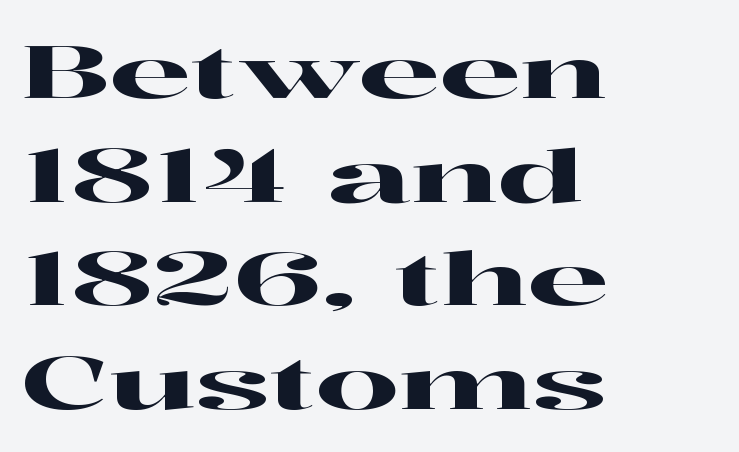
Little horizontal feet cap the strokes, marking this as serif type. Caption: standard tracking, unaltered. Horizontally, the lines are justified to the leading edge only. These lines are rendered in a variable-pitch font. It's the straight-up-and-down kind of type.
